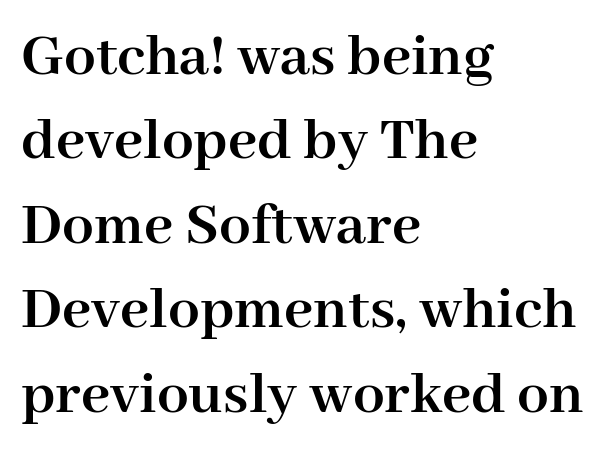
Casual observation: everything's shoved over to the left. Honestly, there is no underline to notice here at all. Spacing verdict: proportional, widths tailored to each character. The letterforms sit shoulder to shoulder at normal distance.
